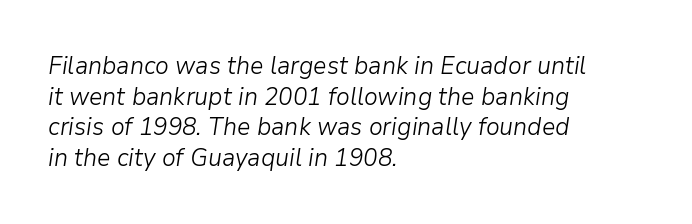
{"italic": "yes", "lean": "right", "slant_degrees": 9, "bold": "no", "underline": "no", "align": "left", "line_spacing_ratio": 1.23, "letter_spacing": "normal", "letter_spacing_em": 0.0, "glyph_px": 25}
